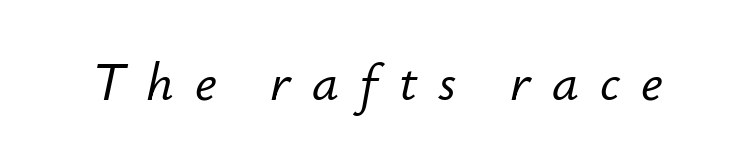
The image shows 53 px text type, italic (leaning right); set unusually wide letter spacing (+0.4 em), not underlined; low stroke contrast and a small x-height.
